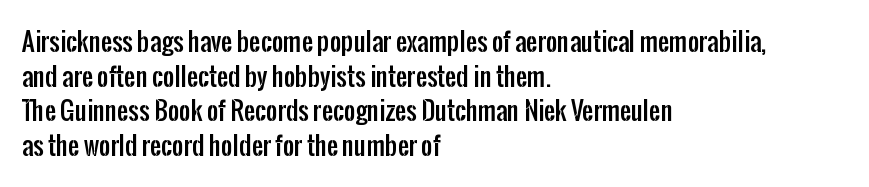
Q: Is the text italic (slanted)? A: No, it is upright.
Q: Is the text underlined? A: No.
Q: How is the paragraph aligned? A: Left-aligned.
Q: Is the spacing between letters normal or unusually wide? A: Normal.
Q: Is the spacing between lines tight, normal or loose? A: Normal.
